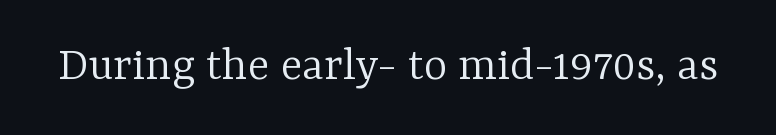
{"serif": "yes", "italic": "no", "bold": "no", "weight": "light", "width": "normal", "stroke_contrast": "low", "x_height": "medium", "monospaced": "no", "underline": "no", "letter_spacing": "normal", "letter_spacing_em": 0.0, "glyph_px": 50}
